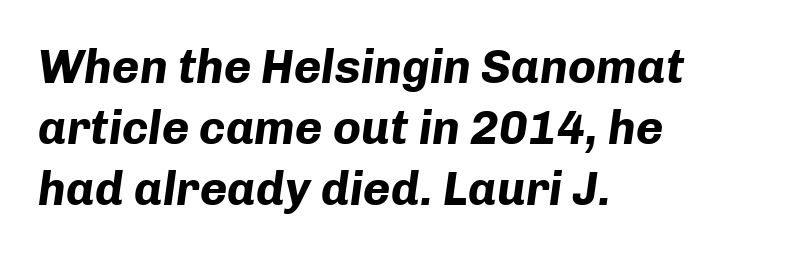
The leading is moderate, giving the passage an even texture. Characters are canted at an angle relative to the baseline's perpendicular. Does the copy run flush right? No — it runs flush left. The letters advance in unequal steps, a hallmark of proportional type. Glyph-to-glyph distance matches everyday printed text. Heft: maximum for text — a bold.
